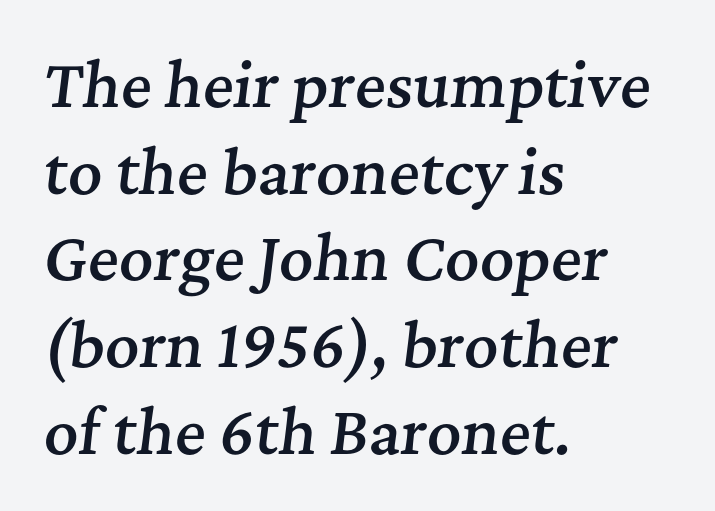
{"serif": "yes", "italic": "yes", "lean": "right", "slant_degrees": 7, "bold": "semi", "weight": "semibold", "width": "normal", "stroke_contrast": "medium", "x_height": "medium", "monospaced": "no", "underline": "no", "align": "left", "line_spacing": "normal", "line_spacing_ratio": 1.47, "letter_spacing": "normal", "letter_spacing_em": 0.0, "glyph_px": 59}
